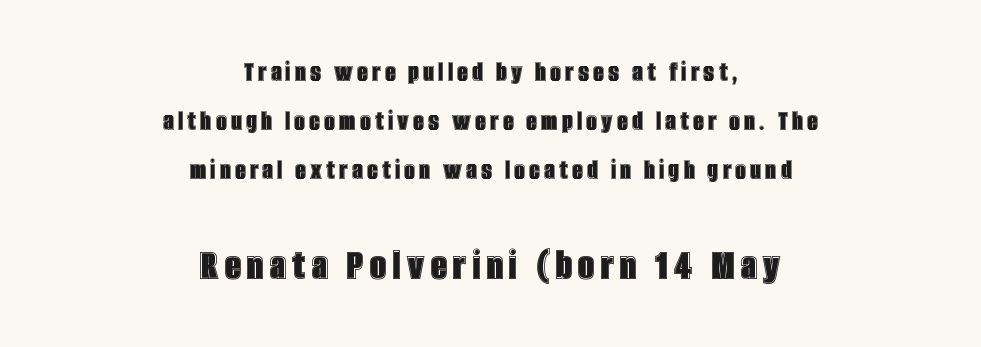
Q: Is the text italic (slanted)? A: No, it is upright.
Q: Is the text underlined? A: No.
Q: How is the paragraph aligned? A: Centered.
Q: Is the spacing between lines tight, normal or loose? A: Normal.
Q: Which block of text is set in a larger size, the first (top) or the second (bottom)? A: The second (bottom) one.
Q: Width (condensed, normal, or wide)? A: Condensed.
Q: x-height? A: Large.
Q: Monospaced? A: No.
